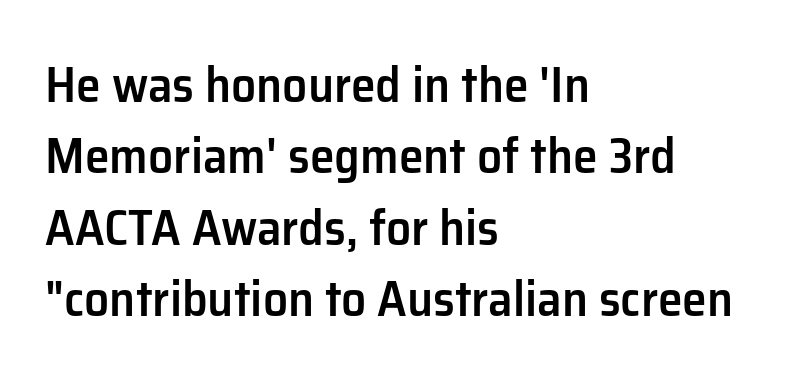
{"serif": "no", "italic": "no", "bold": "semi", "weight": "semibold", "width": "normal", "stroke_contrast": "low", "x_height": "medium", "monospaced": "no", "underline": "no", "align": "left", "line_spacing": "normal", "line_spacing_ratio": 1.43, "letter_spacing": "normal", "letter_spacing_em": 0.0, "glyph_px": 50}
